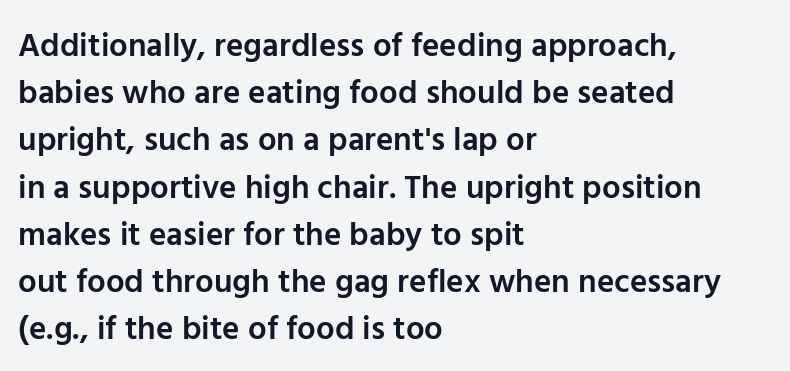
{"serif": "no", "italic": "no", "bold": "semi", "weight": "semibold", "width": "normal", "stroke_contrast": "low", "x_height": "medium", "monospaced": "no", "underline": "no", "align": "left", "line_spacing": "normal", "line_spacing_ratio": 1.43, "letter_spacing": "normal", "letter_spacing_em": 0.0, "glyph_px": 33}
